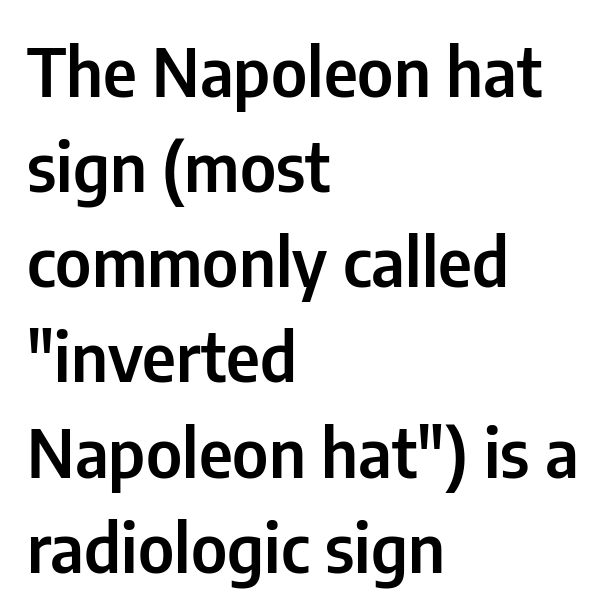
{"serif": "no", "italic": "no", "width": "condensed", "stroke_contrast": "low", "x_height": "medium", "monospaced": "no", "underline": "no", "align": "left", "line_spacing": "normal", "line_spacing_ratio": 1.42, "letter_spacing": "normal", "letter_spacing_em": 0.0, "glyph_px": 67}
